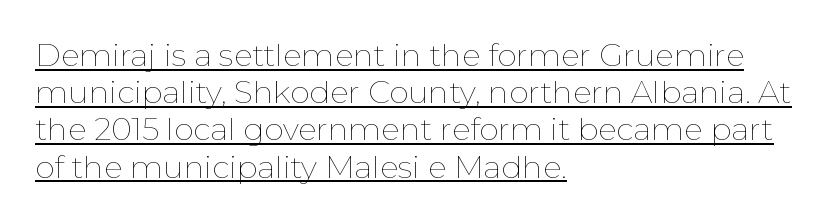
{"italic": "no", "bold": "no", "weight": "thin", "width": "normal", "stroke_contrast": "low", "x_height": "medium", "monospaced": "no", "underline": "yes", "align": "left", "line_spacing_ratio": 1.2, "letter_spacing": "normal", "letter_spacing_em": 0.0, "glyph_px": 31}
